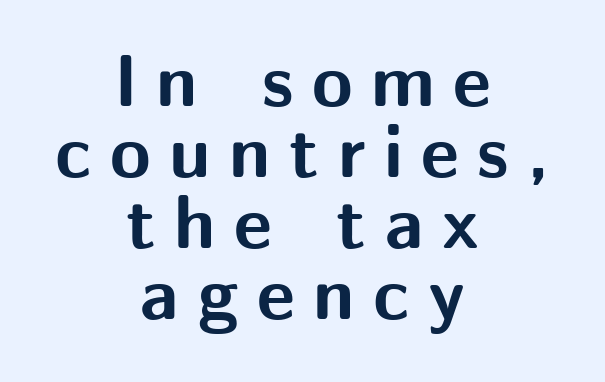
The area under the type is left untouched. Typographically, this falls in the sans-serif category. The line-height multiplier appears low, near solid setting. Teacher's note: observe the equal gaps on both sides — that is centered alignment.
